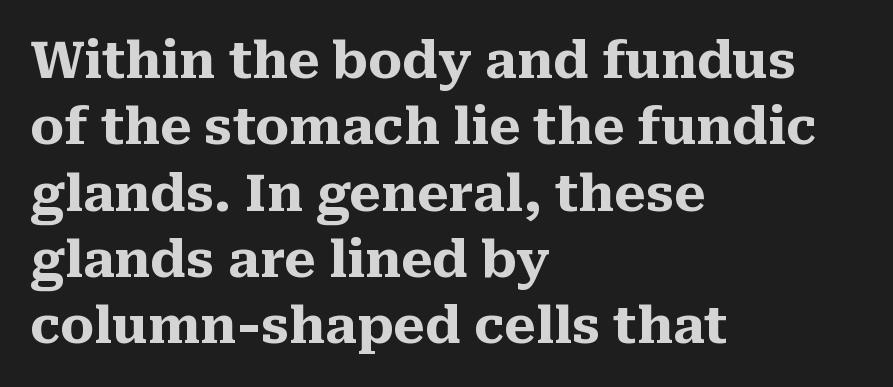
{"serif": "yes", "italic": "no", "bold": "yes", "weight": "heavy", "width": "normal", "stroke_contrast": "medium", "x_height": "medium", "monospaced": "no", "underline": "no", "align": "left", "line_spacing": "normal", "line_spacing_ratio": 1.3, "letter_spacing": "normal", "letter_spacing_em": 0.0, "glyph_px": 51}
